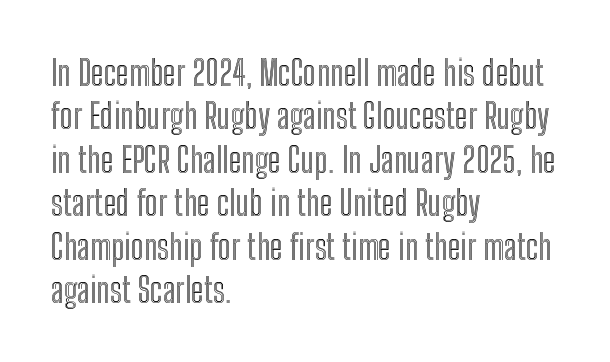
The passage shown is typed in a proportional face where columns would drift. The space directly below the letters is spotless. The compositor pushed each line to the left boundary. Ascenders rise straight up at ninety degrees. Inter-character spacing is left at the font's built-in metrics.
